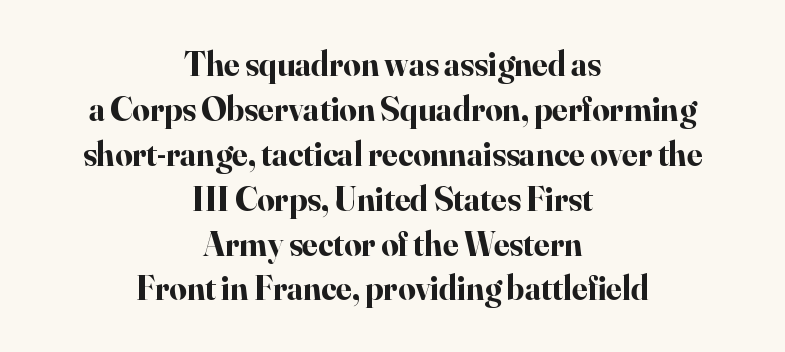
Q: Is the text bold? A: Yes.
Q: Is the text italic (slanted)? A: No, it is upright.
Q: Is the typeface a serif or a sans-serif typeface? A: Serif.
Q: Is the text underlined? A: No.
Q: How is the paragraph aligned? A: Centered.
Q: Is the spacing between letters normal or unusually wide? A: Normal.
Q: Is the spacing between lines tight, normal or loose? A: Normal.
Q: Width (condensed, normal, or wide)? A: Normal.
Q: Stroke contrast? A: High.
Q: x-height? A: Small.
Q: Monospaced? A: No.
